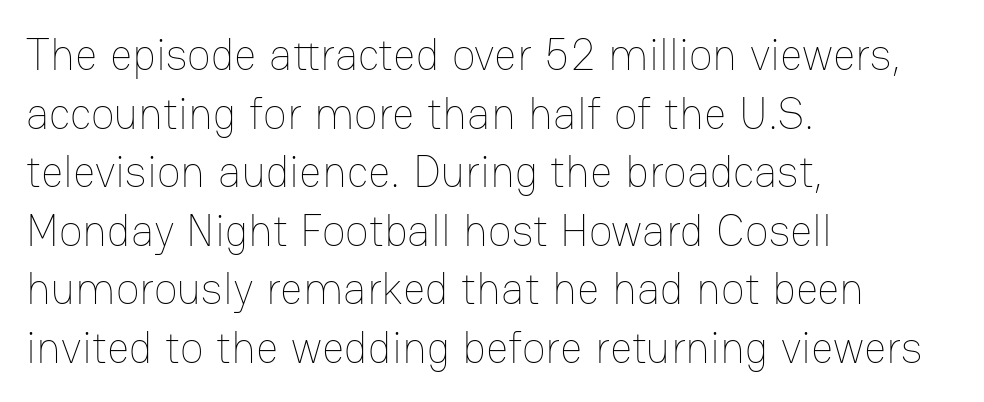
{"italic": "no", "bold": "no", "weight": "thin", "width": "normal", "stroke_contrast": "low", "x_height": "medium", "monospaced": "no", "underline": "no", "align": "left", "line_spacing": "normal", "line_spacing_ratio": 1.33, "letter_spacing": "normal", "letter_spacing_em": 0.0, "glyph_px": 44}
